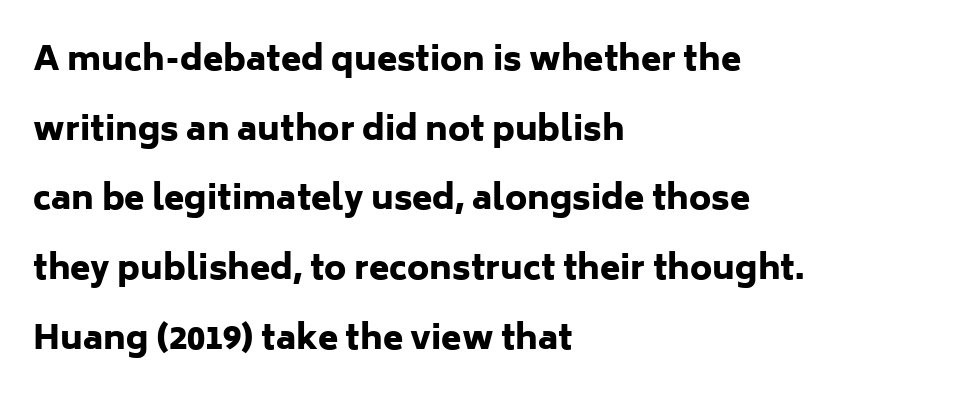
{"serif": "no", "italic": "no", "bold": "yes", "weight": "heavy", "width": "normal", "stroke_contrast": "low", "x_height": "medium", "monospaced": "no", "underline": "no", "align": "left", "line_spacing": "loose", "line_spacing_ratio": 2.11, "letter_spacing": "normal", "letter_spacing_em": 0.0, "glyph_px": 33}
